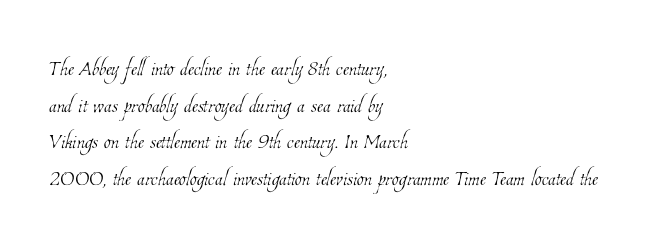
Q: Is the text bold? A: No.
Q: Is the text underlined? A: No.
Q: How is the paragraph aligned? A: Left-aligned.
Q: Is the spacing between letters normal or unusually wide? A: Normal.
Q: Is the spacing between lines tight, normal or loose? A: Normal.
Q: Width (condensed, normal, or wide)? A: Condensed.
Q: Stroke contrast? A: Low.
Q: x-height? A: Medium.
Q: Monospaced? A: No.
